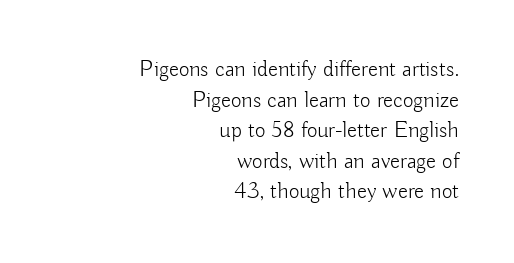
{"italic": "no", "bold": "no", "underline": "no", "align": "right", "line_spacing": "normal", "line_spacing_ratio": 1.33, "letter_spacing": "normal", "letter_spacing_em": 0.0, "glyph_px": 23}
